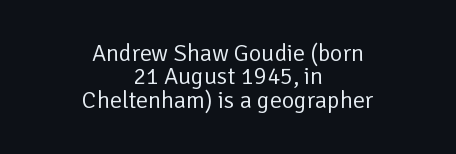
Q: Is the text bold? A: No.
Q: Is the text italic (slanted)? A: No, it is upright.
Q: Is the text underlined? A: No.
Q: How is the paragraph aligned? A: Centered.
Q: Is the spacing between letters normal or unusually wide? A: Normal.
Q: Is the spacing between lines tight, normal or loose? A: Tight.
